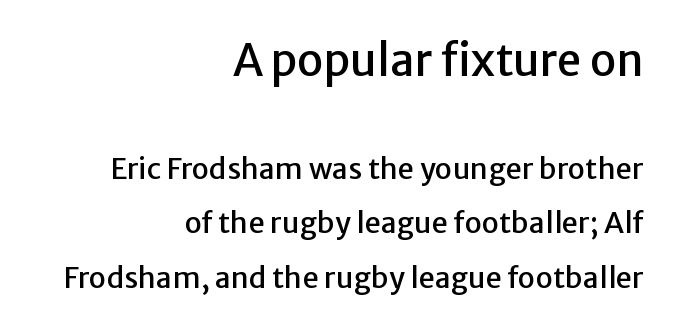
The image shows 44 px sans-serif type, upright; set right-aligned, line spacing 1.88x, normal letter spacing, not underlined; the first (top) block is 1.52x larger; low stroke contrast and a medium x-height.
